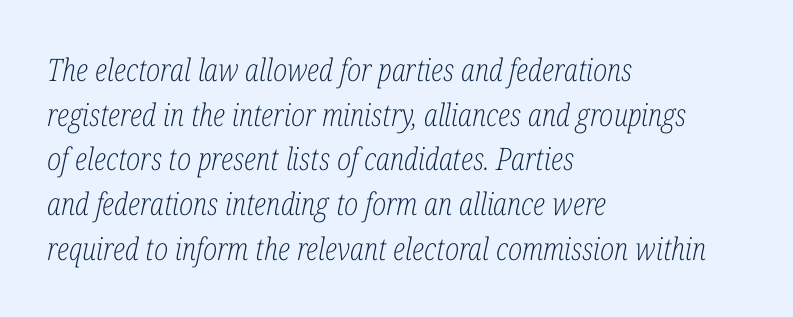
The block of text has a typical density, with ordinary space between rows. Anything drawn beneath the words? Only blank space. The specimen reads as italic at a glance. On a weight scale, this lands at 450 or below. One-word summary of the alignment: left. The characters display serif detailing at their extremities.
